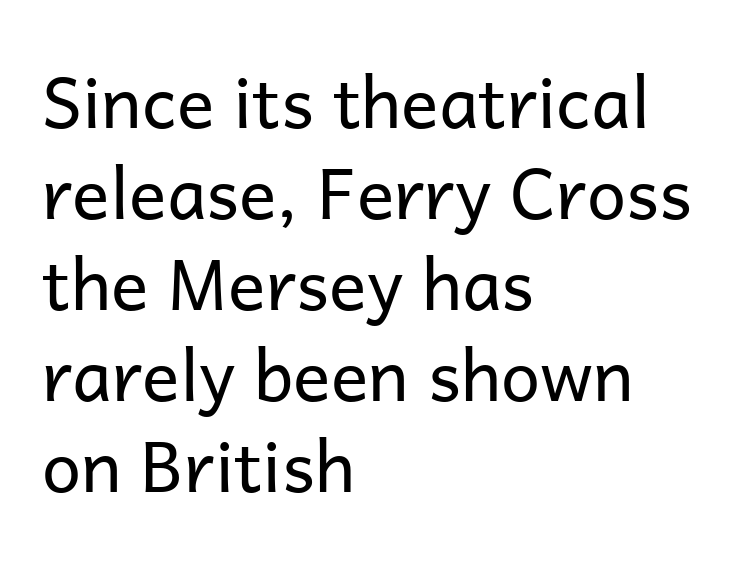
Q: Is the text bold? A: No.
Q: Is the text italic (slanted)? A: No, it is upright.
Q: Is the typeface a serif or a sans-serif typeface? A: Sans-serif.
Q: Is the text underlined? A: No.
Q: How is the paragraph aligned? A: Left-aligned.
Q: Is the spacing between letters normal or unusually wide? A: Normal.
Q: Is the spacing between lines tight, normal or loose? A: Normal.
Q: Width (condensed, normal, or wide)? A: Normal.
Q: Stroke contrast? A: Low.
Q: x-height? A: Medium.
Q: Monospaced? A: No.
